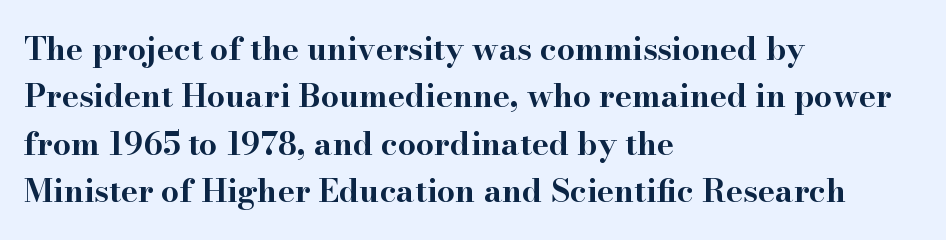
Small tapered or slab feet sit at the stroke ends, so this counts as serif. Default kerning and tracking; the words read as compact shapes. Short and long lines alike share a common starting point at left. Do the letters lean? They stand straight. These lines are rendered in a variable-pitch font. Typographic density is high because the face is bold.
